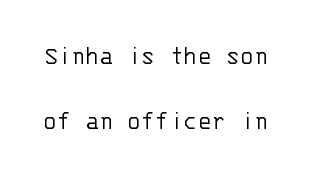
The image shows 26 px text type, upright; set loose line spacing (2.49x), normal letter spacing, not underlined.
